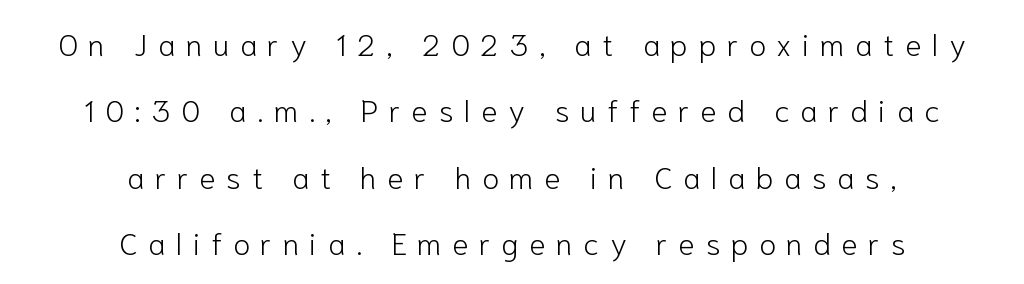
Here the glyphs are tracked loosely, breaking word shapes into spaced letters. This sample trades compactness for vertical openness between lines. Stroke mass is kept to a normal reading level or below. This sample has the flowing, uneven cadence of proportional lettering. Vertical strokes here are truly vertical.
